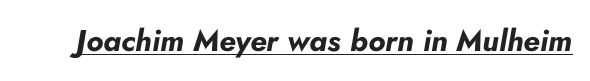
The image shows 30 px bold type, italic (leaning right); set normal letter spacing, underlined; low stroke contrast and a small x-height.
